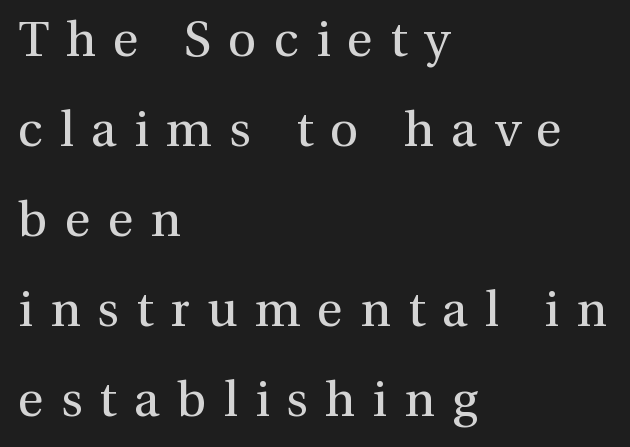
The specimen reads as upright at a glance. In terms of letterform style, serifs are clearly present. Glyph-to-glyph distance is far greater than everyday printed text. Character widths vary here, with narrow letters taking less room than wide ones.
